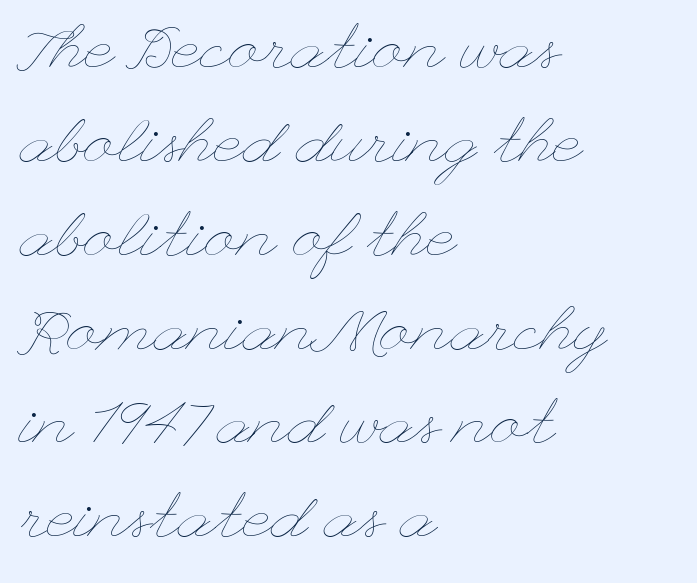
{"bold": "no", "weight": "thin", "width": "wide", "stroke_contrast": "low", "x_height": "small", "underline": "no", "align": "left", "line_spacing": "normal", "line_spacing_ratio": 1.49, "letter_spacing": "normal", "letter_spacing_em": 0.0, "glyph_px": 63}
